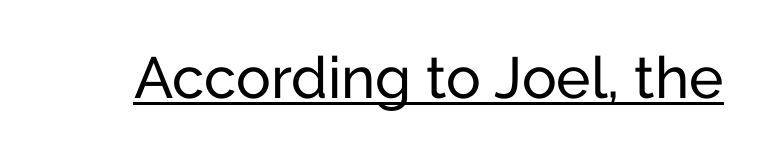
The image shows 58 px regular-weight sans-serif type, upright; set normal letter spacing, underlined; low stroke contrast and a medium x-height.
